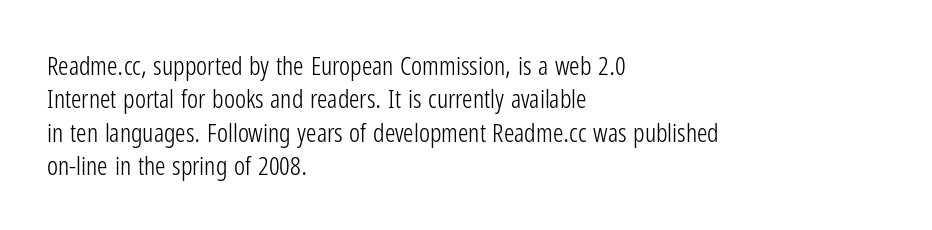
{"italic": "no", "bold": "no", "underline": "no", "align": "left", "line_spacing": "normal", "line_spacing_ratio": 1.28, "letter_spacing": "normal", "letter_spacing_em": 0.0, "glyph_px": 26}
